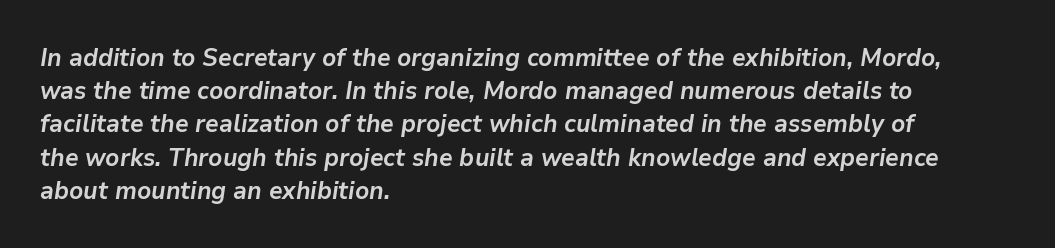
The image shows 25 px bold type, italic (leaning right); set left-aligned, normal line spacing (1.33x), normal letter spacing, not underlined.
